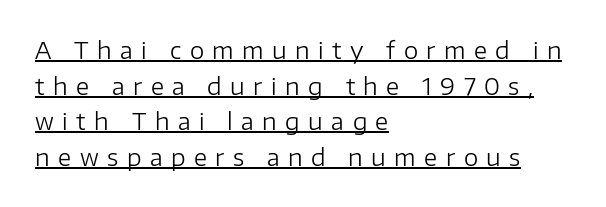
The image shows 23 px text type, upright; set left-aligned, normal line spacing (1.55x), unusually wide letter spacing (+0.37 em), underlined.
